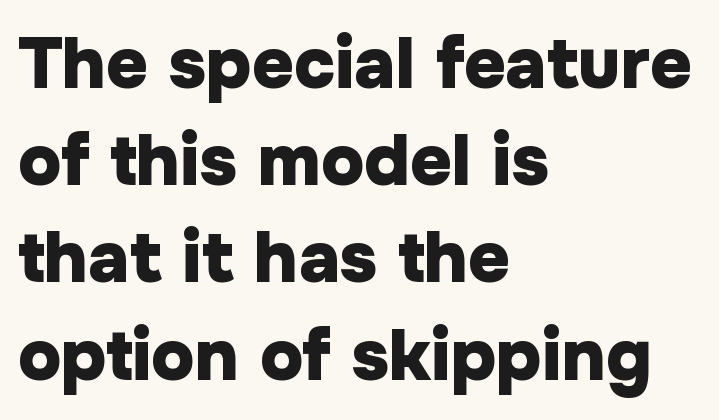
The type family on display is of the sans-serif kind. Vertical strokes here are truly vertical. Varying glyph widths throughout — classic text-font behaviour. Plenty of ink on the page — the face is bold. The rag falls on the right side of this text block. In terms of letterspacing, this is plain default setting.
